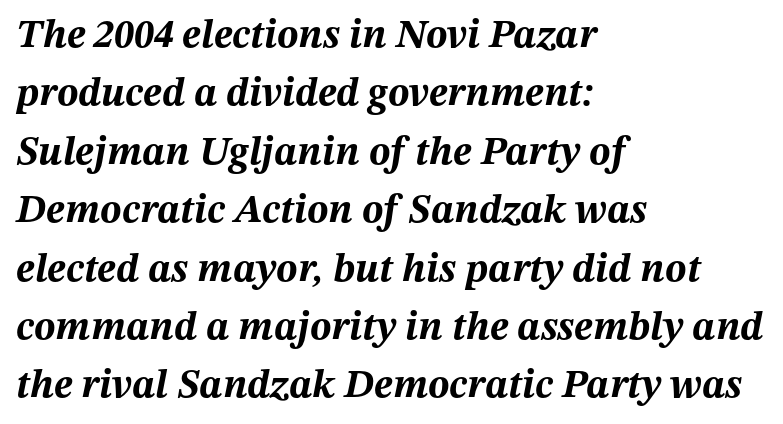
The image shows 40 px bold type, italic (leaning right); set left-aligned, normal line spacing (1.46x), normal letter spacing, not underlined; medium stroke contrast and a medium x-height.
